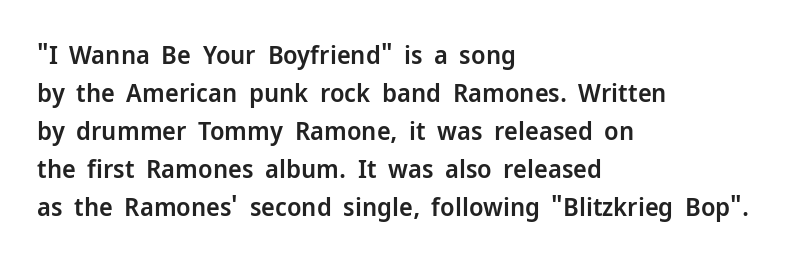
One glance says typical: line gaps are just what's usual. All the whitespace from short lines collects on the right. Stems and bowls a touch heavier than normal — semibold. Only glyphs here, with clear space below each row. Letter spacing: default.
